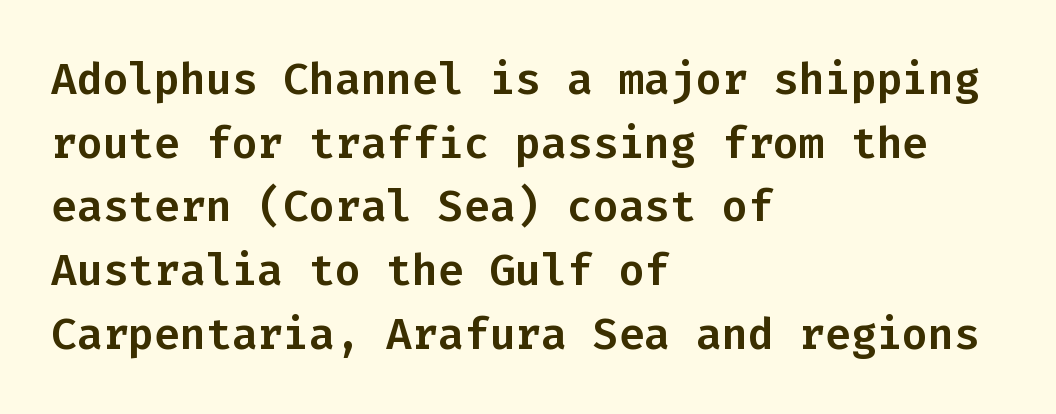
{"serif": "no", "italic": "no", "width": "normal", "stroke_contrast": "low", "x_height": "medium", "monospaced": "yes", "underline": "no", "align": "left", "line_spacing": "normal", "line_spacing_ratio": 1.48, "letter_spacing": "normal", "letter_spacing_em": 0.0, "glyph_px": 43}
